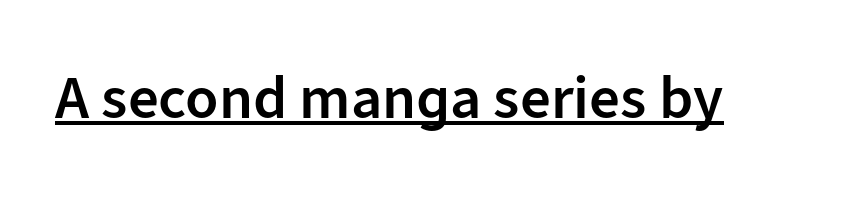
Q: Is the text bold? A: Semi-bold.
Q: Is the text italic (slanted)? A: No, it is upright.
Q: Is the typeface a serif or a sans-serif typeface? A: Sans-serif.
Q: Is the text underlined? A: Yes.
Q: Is the spacing between letters normal or unusually wide? A: Normal.
Q: Width (condensed, normal, or wide)? A: Normal.
Q: Stroke contrast? A: Low.
Q: x-height? A: Medium.
Q: Monospaced? A: No.
